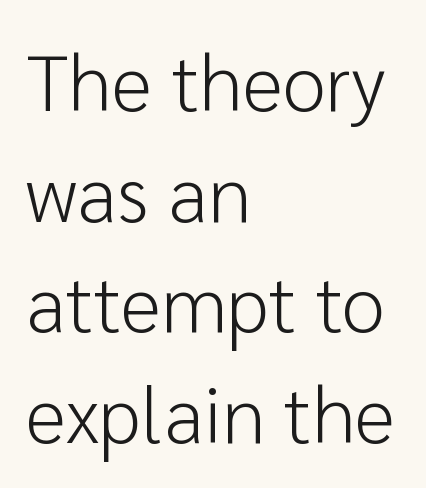
Q: Is the text bold? A: No.
Q: Is the text italic (slanted)? A: No, it is upright.
Q: Is the typeface a serif or a sans-serif typeface? A: Sans-serif.
Q: Is the text underlined? A: No.
Q: How is the paragraph aligned? A: Left-aligned.
Q: Is the spacing between letters normal or unusually wide? A: Normal.
Q: Is the spacing between lines tight, normal or loose? A: Normal.
Q: Width (condensed, normal, or wide)? A: Normal.
Q: Stroke contrast? A: Low.
Q: x-height? A: Medium.
Q: Monospaced? A: No.
